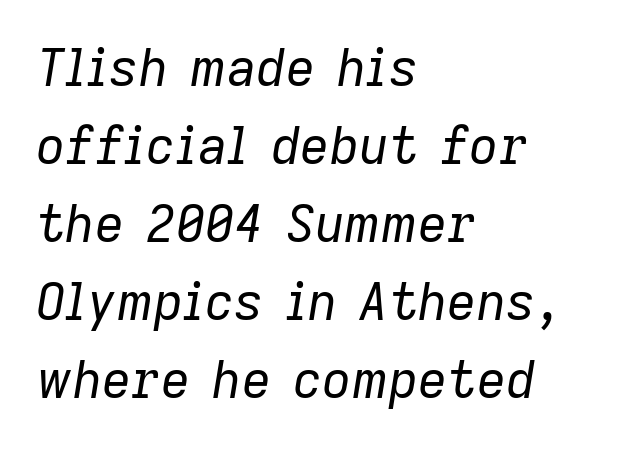
Is the letter spacing exaggerated? No — it looks like the ordinary default. Note the varied advance widths — an 'i' is clearly narrower than an 'm'. Summary of vertical rhythm: regular, with standard interline spacing. The paragraph has a hard left edge and a soft right edge.
